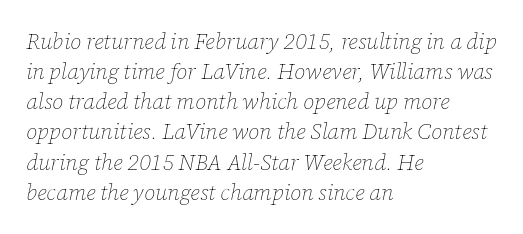
{"italic": "yes", "lean": "right", "slant_degrees": 12, "bold": "no", "underline": "no", "align": "left", "line_spacing": "normal", "line_spacing_ratio": 1.37, "letter_spacing": "normal", "letter_spacing_em": 0.0, "glyph_px": 22}
